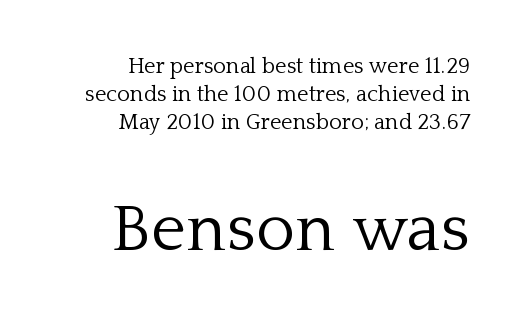
The gap between lines stays unmarked. The emphasis by scale lands on block number two, below. Regarding leading, the lines here are spaced in the standard way. Unbolded letterforms with no extra heft. Horizontal alignment here is rightward, an uncommon choice for prose. Between one letter and the next there's only the usual sliver of space.
